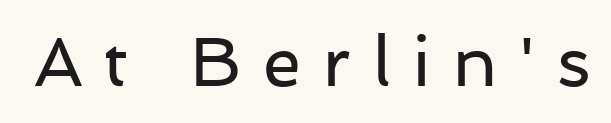
The image shows 70 px regular-weight sans-serif type, upright; set unusually wide letter spacing (+0.3 em), not underlined; low stroke contrast and a medium x-height.
